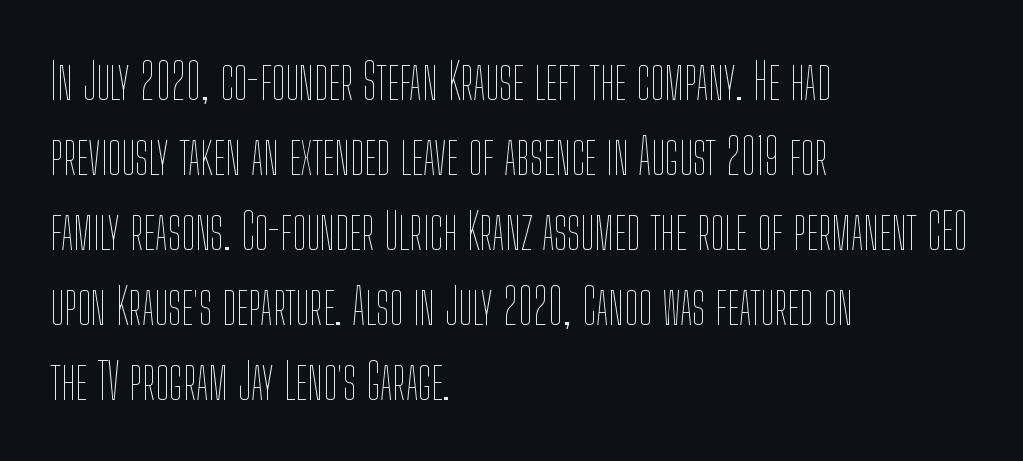
Note the varied advance widths — an 'i' is clearly narrower than an 'm'. The axis of the letterforms is exactly vertical. Baseline-to-baseline distance is the conventional proportion of letter height. A bare baseline throughout the passage. This rendering leaves character spacing at its baseline value.
